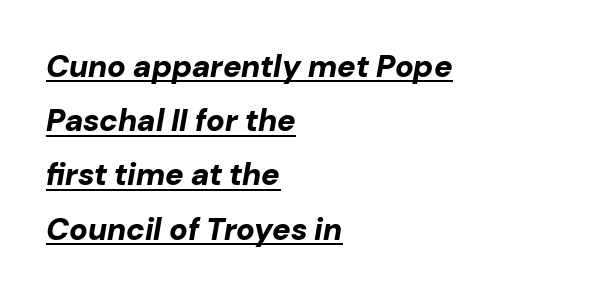
Q: Is the text bold? A: Yes.
Q: Is the text italic (slanted)? A: Yes, it leans right by about 10 degrees.
Q: Is the text underlined? A: Yes.
Q: How is the paragraph aligned? A: Left-aligned.
Q: Is the spacing between letters normal or unusually wide? A: Normal.
Q: Width (condensed, normal, or wide)? A: Normal.
Q: Stroke contrast? A: Low.
Q: x-height? A: Medium.
Q: Monospaced? A: No.
